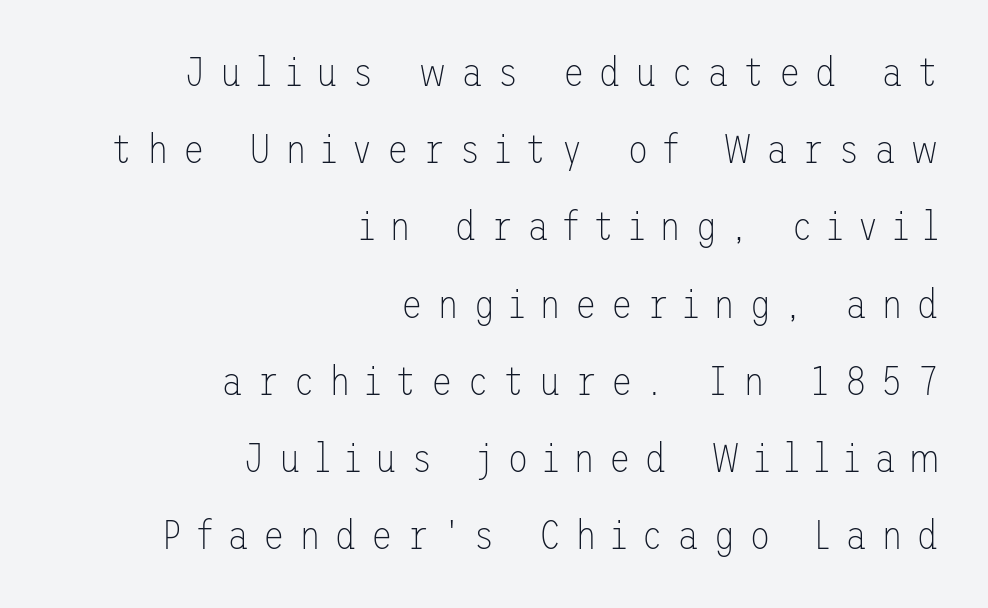
{"serif": "no", "italic": "no", "bold": "no", "weight": "thin", "width": "normal", "stroke_contrast": "low", "x_height": "medium", "underline": "no", "align": "right", "line_spacing": "loose", "line_spacing_ratio": 1.93, "letter_spacing": "wide", "letter_spacing_em": 0.35, "glyph_px": 40}
